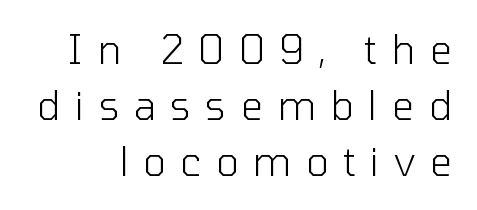
The image shows 39 px light sans-serif type, upright; set normal line spacing (1.44x), unusually wide letter spacing (+0.37 em), not underlined; low stroke contrast and a medium x-height.
